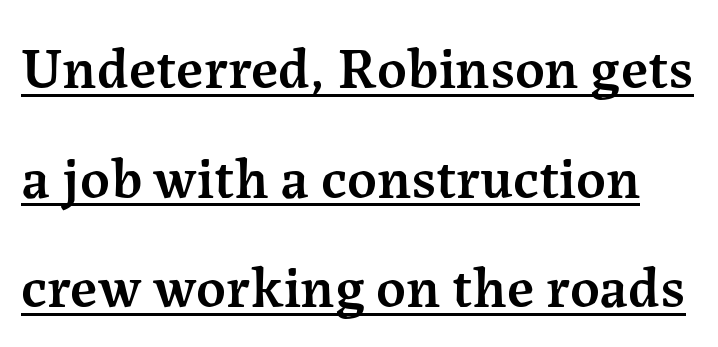
The image shows 58 px semibold serif type, upright; set line spacing 1.89x, normal letter spacing, underlined; medium stroke contrast and a medium x-height.
